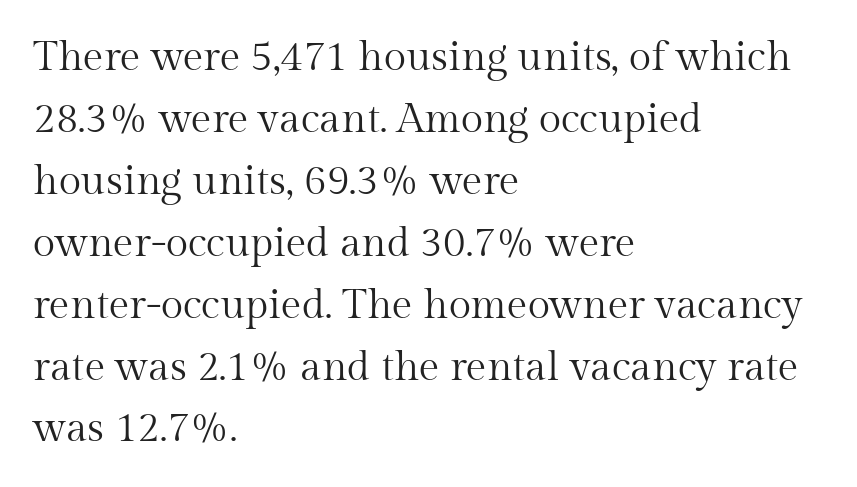
{"serif": "yes", "italic": "no", "bold": "no", "weight": "regular", "width": "normal", "stroke_contrast": "medium", "x_height": "medium", "monospaced": "no", "underline": "no", "align": "left", "line_spacing": "normal", "line_spacing_ratio": 1.51, "letter_spacing": "normal", "letter_spacing_em": 0.0, "glyph_px": 41}
